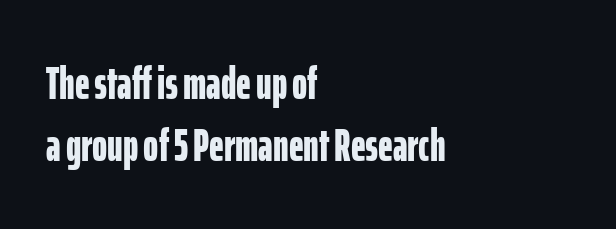
{"serif": "no", "italic": "no", "bold": "yes", "weight": "bold", "width": "condensed", "stroke_contrast": "low", "x_height": "medium", "monospaced": "no", "underline": "no", "align": "left", "line_spacing": "normal", "line_spacing_ratio": 1.35, "letter_spacing": "normal", "letter_spacing_em": 0.0, "glyph_px": 46}
